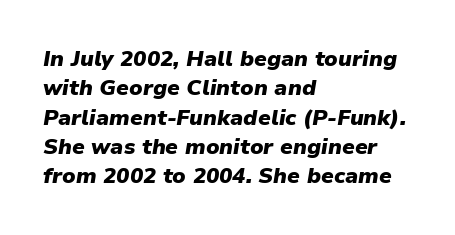
The image shows 22 px bold type, italic (leaning right); set left-aligned, normal line spacing (1.33x), normal letter spacing, not underlined.
